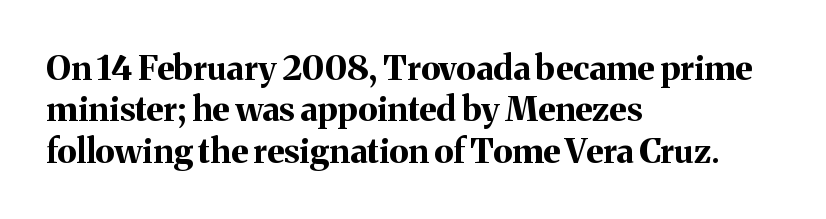
{"serif": "yes", "italic": "no", "bold": "yes", "weight": "bold", "width": "normal", "stroke_contrast": "medium", "x_height": "medium", "monospaced": "no", "underline": "no", "align": "left", "line_spacing_ratio": 1.22, "letter_spacing": "normal", "letter_spacing_em": 0.0, "glyph_px": 34}
